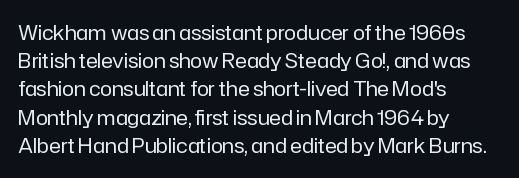
Nobody drew a line under any word here. When letters stand straight like this, we call the style roman or upright. The lines sit at an ordinary, default distance from one another. Summary of weight: not heavy and not bold.
